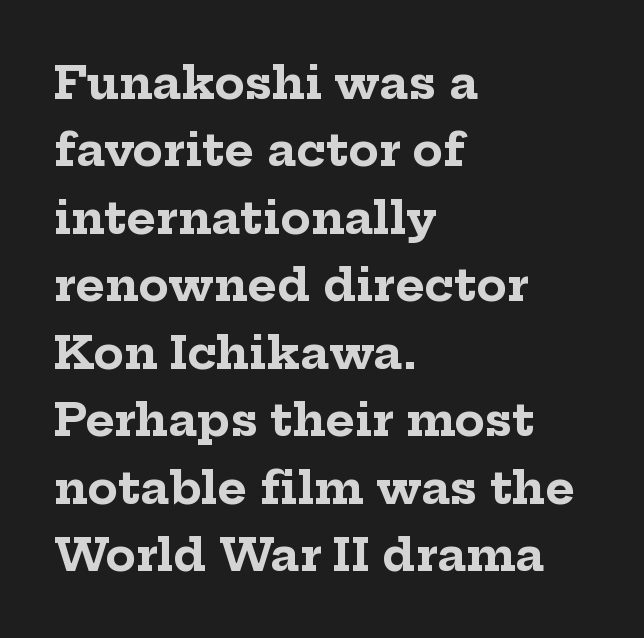
Q: Is the text bold? A: Yes.
Q: Is the text italic (slanted)? A: No, it is upright.
Q: Is the typeface a serif or a sans-serif typeface? A: Serif.
Q: Is the text underlined? A: No.
Q: How is the paragraph aligned? A: Left-aligned.
Q: Is the spacing between letters normal or unusually wide? A: Normal.
Q: Is the spacing between lines tight, normal or loose? A: Normal.
Q: Width (condensed, normal, or wide)? A: Normal.
Q: Stroke contrast? A: Low.
Q: x-height? A: Medium.
Q: Monospaced? A: No.
